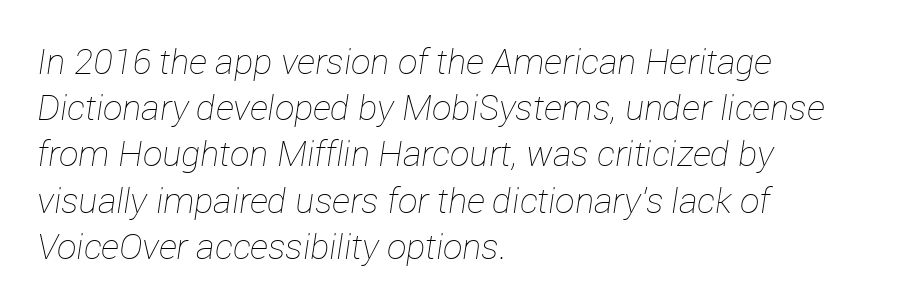
The image shows 35 px thin type, italic (leaning right); set left-aligned, normal line spacing (1.32x), normal letter spacing, not underlined; low stroke contrast and a medium x-height.
